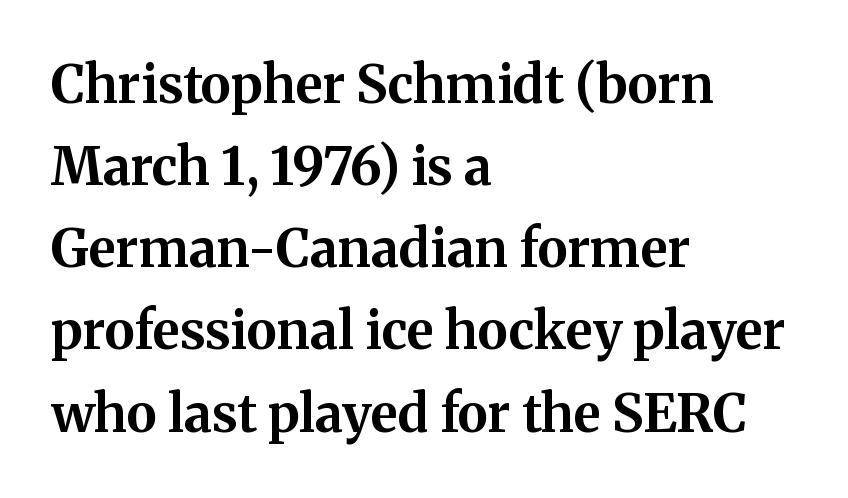
The image shows 52 px bold serif type, upright; set left-aligned, normal line spacing (1.58x), normal letter spacing, not underlined; medium stroke contrast and a medium x-height.
